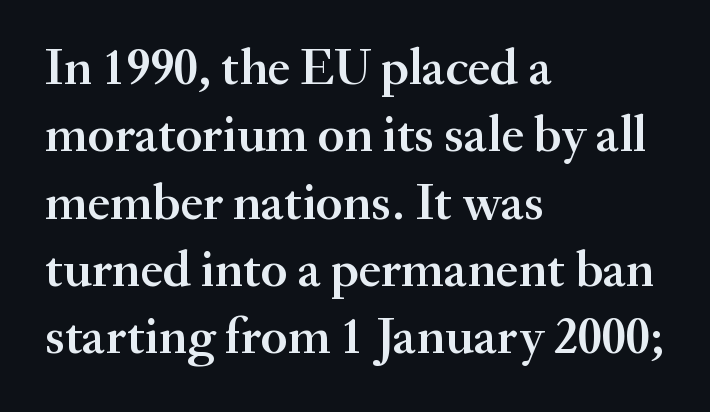
Q: Is the text bold? A: Semi-bold.
Q: Is the text italic (slanted)? A: No, it is upright.
Q: Is the typeface a serif or a sans-serif typeface? A: Serif.
Q: Is the text underlined? A: No.
Q: How is the paragraph aligned? A: Left-aligned.
Q: Is the spacing between letters normal or unusually wide? A: Normal.
Q: Is the spacing between lines tight, normal or loose? A: Normal.
Q: Width (condensed, normal, or wide)? A: Normal.
Q: Stroke contrast? A: Medium.
Q: x-height? A: Small.
Q: Monospaced? A: No.
